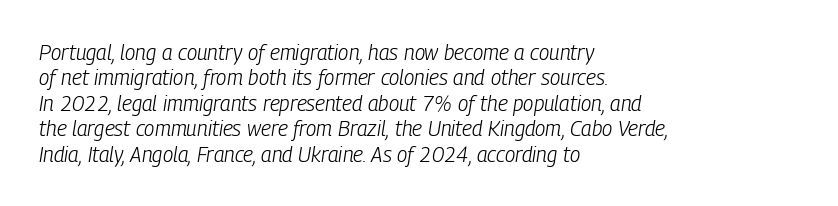
Nobody drew a line under any word here. Rendered with sloped, italic letterforms. The gaps between neighbouring characters are ordinary and unremarkable. This sample is left-justified, so line endings fall wherever the words run out. Nothing heavy about these letters — not bold at all.
